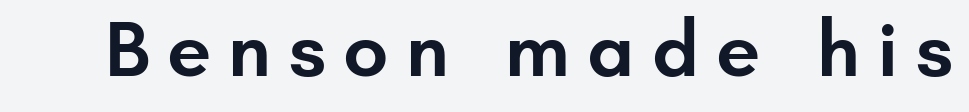
Q: Is the text bold? A: Semi-bold.
Q: Is the text italic (slanted)? A: No, it is upright.
Q: Is the typeface a serif or a sans-serif typeface? A: Sans-serif.
Q: Is the text underlined? A: No.
Q: Is the spacing between letters normal or unusually wide? A: Unusually wide.
Q: Width (condensed, normal, or wide)? A: Normal.
Q: Stroke contrast? A: Low.
Q: x-height? A: Small.
Q: Monospaced? A: No.
